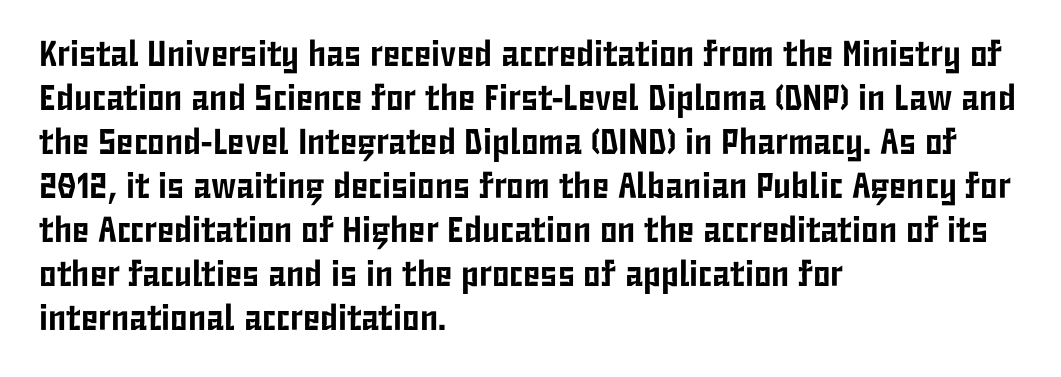
Visually the block forms a straight wall on the left and a jagged coastline on the right. Is the letter spacing exaggerated? No — it looks like the ordinary default. Ordinary non-slanted type is in use. Words float on clear page, feet unadorned.
